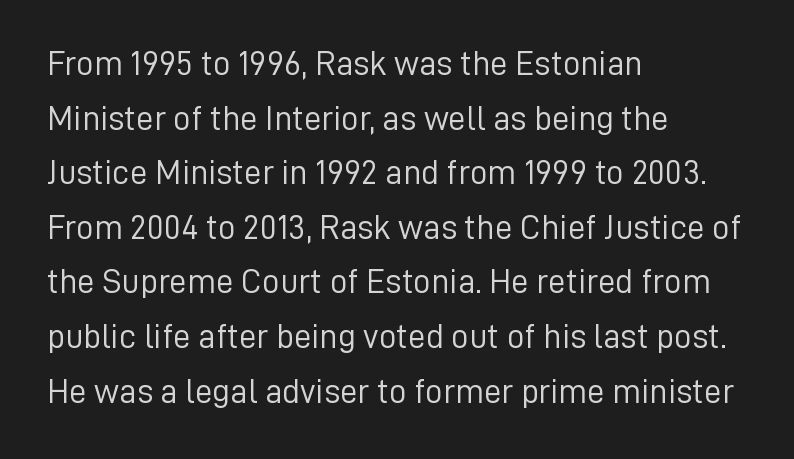
{"serif": "no", "italic": "no", "bold": "no", "weight": "light", "width": "normal", "stroke_contrast": "low", "x_height": "medium", "monospaced": "no", "underline": "no", "align": "left", "line_spacing": "normal", "line_spacing_ratio": 1.56, "letter_spacing": "normal", "letter_spacing_em": 0.0, "glyph_px": 35}
